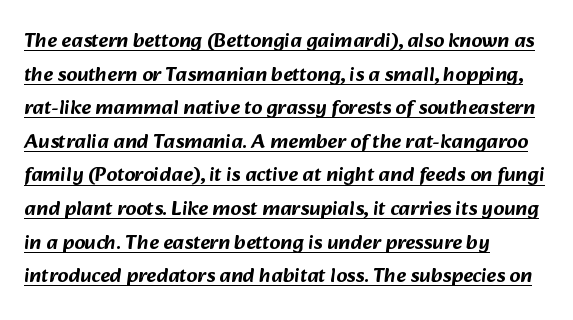
Q: Is the text underlined? A: Yes.
Q: How is the paragraph aligned? A: Left-aligned.
Q: Is the spacing between letters normal or unusually wide? A: Normal.
Q: Is the spacing between lines tight, normal or loose? A: Normal.
